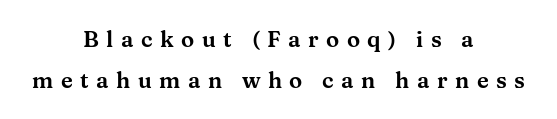
The image shows 22 px text type, upright; set centered, line spacing 1.85x, unusually wide letter spacing (+0.34 em), not underlined.
